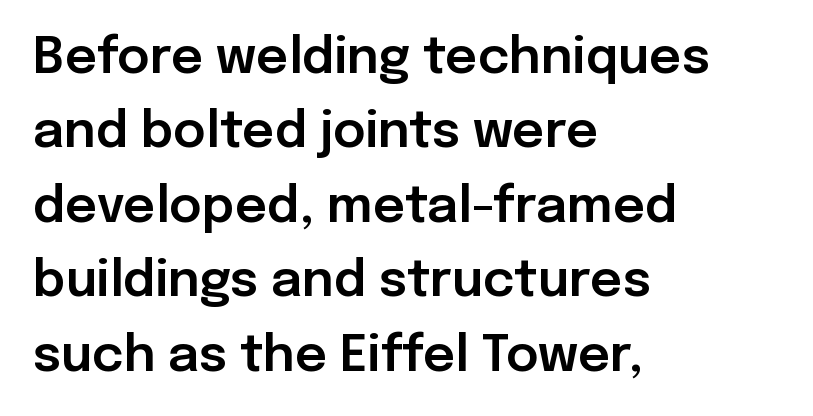
The image shows 50 px sans-serif type, upright; set left-aligned, normal line spacing (1.49x), normal letter spacing, not underlined; low stroke contrast and a medium x-height.
